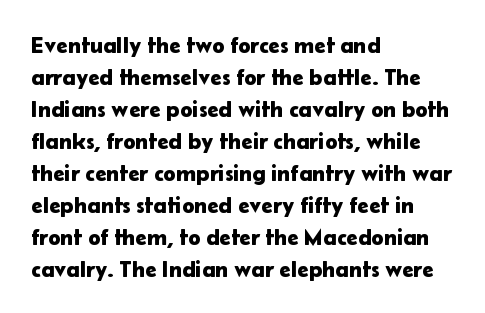
These lines are set flush left with a ragged right edge. Nope, not italic — everything's standing straight. Observe the ordinary spacing: letters are neighbours, not strangers. Vertically, the passage feels balanced, rows spaced as you'd expect. Has an underline been added? It has not.
